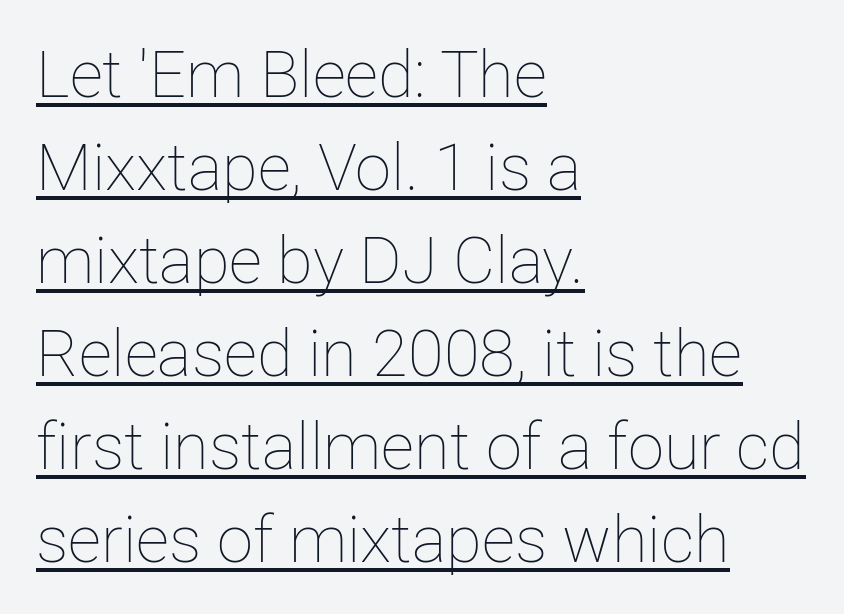
Q: Is the text bold? A: No.
Q: Is the text italic (slanted)? A: No, it is upright.
Q: Is the text underlined? A: Yes.
Q: How is the paragraph aligned? A: Left-aligned.
Q: Is the spacing between letters normal or unusually wide? A: Normal.
Q: Is the spacing between lines tight, normal or loose? A: Normal.
Q: Width (condensed, normal, or wide)? A: Normal.
Q: Stroke contrast? A: Low.
Q: x-height? A: Medium.
Q: Monospaced? A: No.
